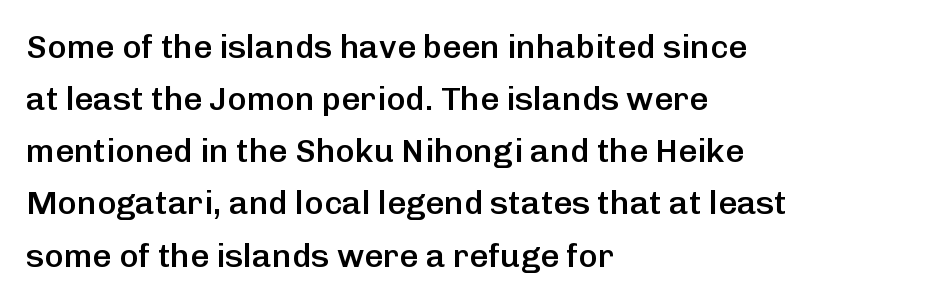
{"serif": "no", "italic": "no", "bold": "semi", "weight": "semibold", "width": "normal", "stroke_contrast": "low", "x_height": "medium", "monospaced": "no", "underline": "no", "align": "left", "line_spacing": "normal", "line_spacing_ratio": 1.58, "letter_spacing": "normal", "letter_spacing_em": 0.0, "glyph_px": 33}
